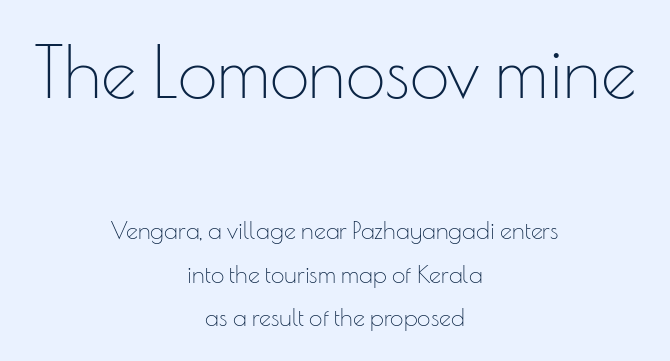
{"serif": "no", "italic": "no", "bold": "no", "weight": "thin", "width": "normal", "stroke_contrast": "low", "x_height": "small", "monospaced": "no", "underline": "no", "align": "center", "line_spacing_ratio": 1.82, "letter_spacing": "normal", "letter_spacing_em": 0.0, "larger_block": "first", "size_ratio": 2.96, "glyph_px": 71}
